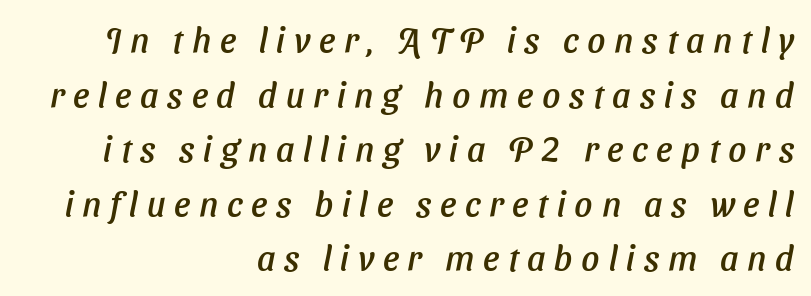
{"italic": "yes", "lean": "right", "slant_degrees": 11, "width": "normal", "stroke_contrast": "low", "x_height": "medium", "monospaced": "no", "underline": "no", "align": "right", "line_spacing": "normal", "line_spacing_ratio": 1.56, "letter_spacing": "wide", "letter_spacing_em": 0.25, "glyph_px": 35}
